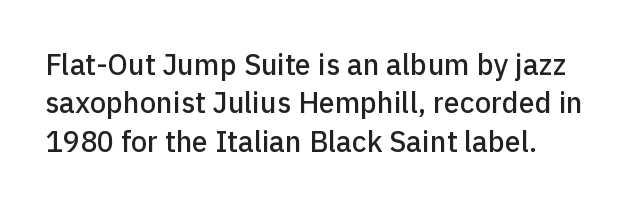
{"serif": "no", "italic": "no", "width": "normal", "stroke_contrast": "low", "x_height": "medium", "monospaced": "no", "underline": "no", "align": "left", "line_spacing": "normal", "line_spacing_ratio": 1.32, "letter_spacing": "normal", "letter_spacing_em": 0.0, "glyph_px": 29}
